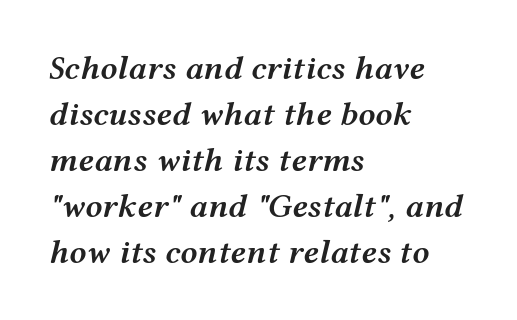
The image shows 34 px semibold, wide type, italic (leaning right); set left-aligned, normal line spacing (1.35x), normal letter spacing, not underlined; medium stroke contrast and a medium x-height.
